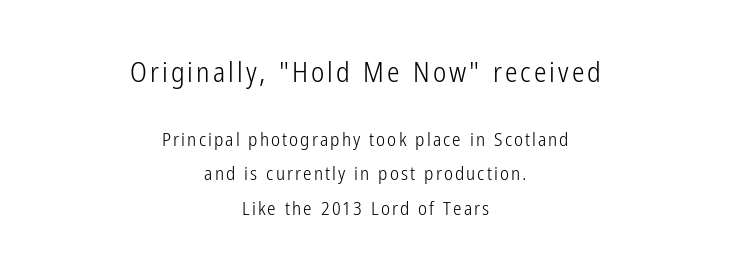
Q: Is the text bold? A: No.
Q: Is the text italic (slanted)? A: No, it is upright.
Q: Is the typeface a serif or a sans-serif typeface? A: Sans-serif.
Q: Is the text underlined? A: No.
Q: How is the paragraph aligned? A: Centered.
Q: Which block of text is set in a larger size, the first (top) or the second (bottom)? A: The first (top) one.
Q: Width (condensed, normal, or wide)? A: Condensed.
Q: Stroke contrast? A: Low.
Q: x-height? A: Medium.
Q: Monospaced? A: No.
